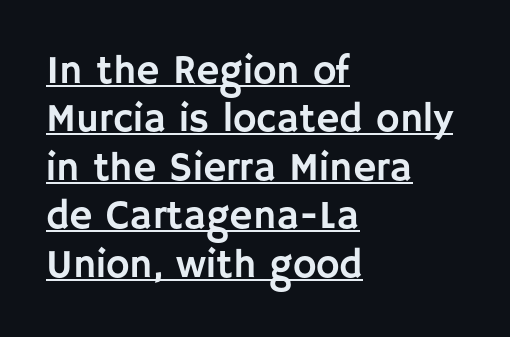
{"serif": "no", "italic": "no", "width": "normal", "stroke_contrast": "low", "x_height": "large", "monospaced": "no", "underline": "yes", "align": "left", "line_spacing_ratio": 1.21, "letter_spacing": "normal", "letter_spacing_em": 0.0, "glyph_px": 40}
